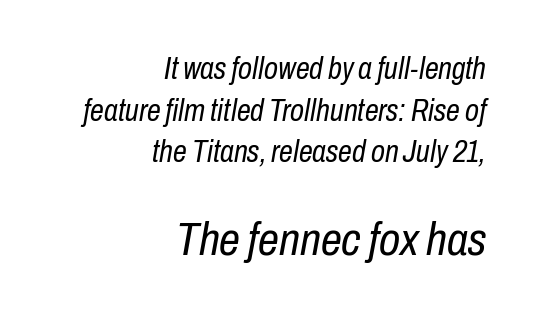
The image shows 47 px regular-weight, condensed type, italic (leaning right); set right-aligned, normal line spacing (1.34x), normal letter spacing, not underlined; the second (bottom) block is 1.52x larger; low stroke contrast and a medium x-height.
